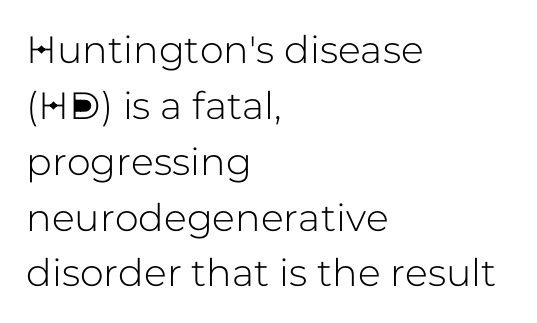
Default kerning and tracking; the words read as compact shapes. The characters display no serif detailing; their extremities are plain. If you drew a line through each stem, it would be perfectly vertical. Clear beneath every line of the passage. Is there much room between lines? A standard amount, neither cramped nor airy. Short and long lines alike share a common starting point at left.
